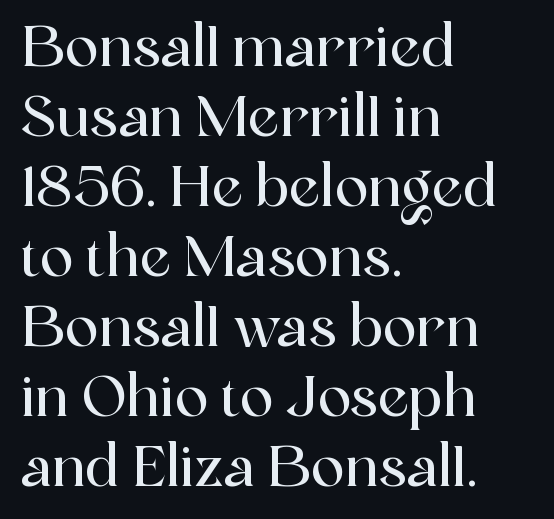
Q: Is the text italic (slanted)? A: No, it is upright.
Q: Is the typeface a serif or a sans-serif typeface? A: Serif.
Q: Is the text underlined? A: No.
Q: How is the paragraph aligned? A: Left-aligned.
Q: Is the spacing between letters normal or unusually wide? A: Normal.
Q: Is the spacing between lines tight, normal or loose? A: Normal.
Q: Width (condensed, normal, or wide)? A: Normal.
Q: x-height? A: Medium.
Q: Monospaced? A: No.
